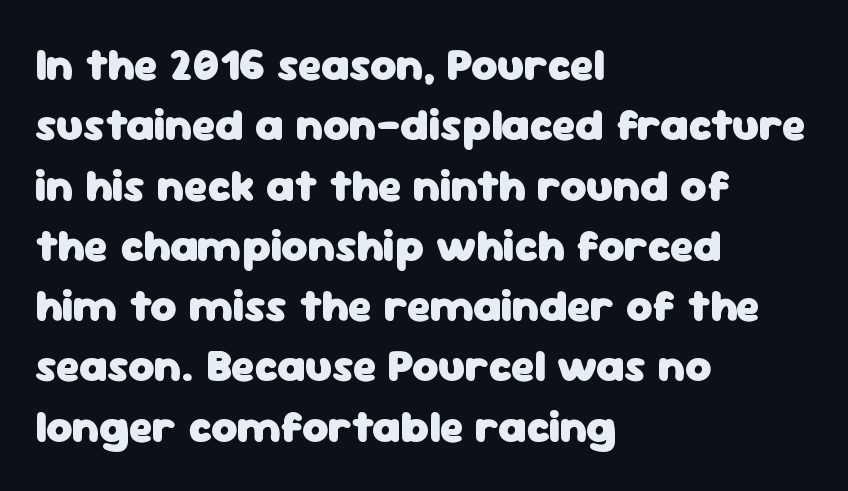
Q: Is the text bold? A: Yes.
Q: Is the text italic (slanted)? A: No, it is upright.
Q: Is the typeface a serif or a sans-serif typeface? A: Sans-serif.
Q: Is the text underlined? A: No.
Q: How is the paragraph aligned? A: Left-aligned.
Q: Is the spacing between letters normal or unusually wide? A: Normal.
Q: Is the spacing between lines tight, normal or loose? A: Normal.
Q: Width (condensed, normal, or wide)? A: Normal.
Q: Stroke contrast? A: Low.
Q: x-height? A: Medium.
Q: Monospaced? A: No.
